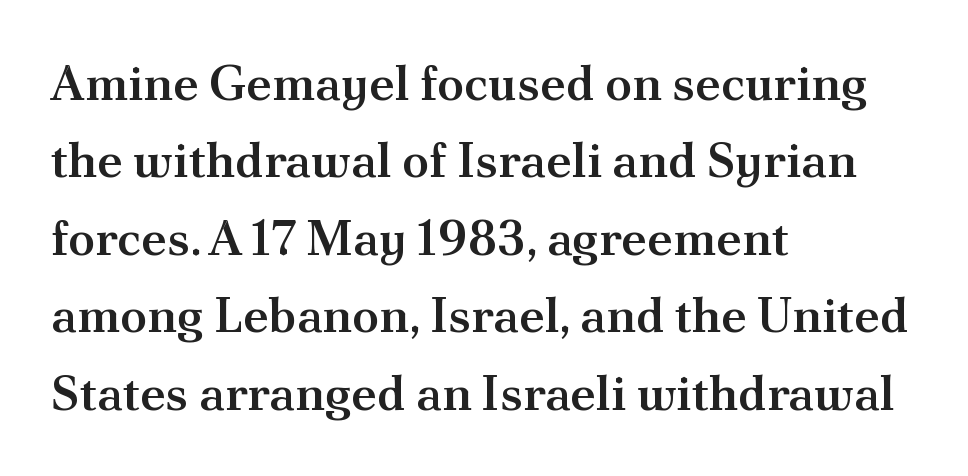
Examine the stroke ends and you'll spot serifs. Glyph-to-glyph distance matches everyday printed text. One-word summary of the alignment: left. Spacing verdict: proportional, widths tailored to each character. This sample uses an upright cut, with every glyph sitting square on the baseline.
